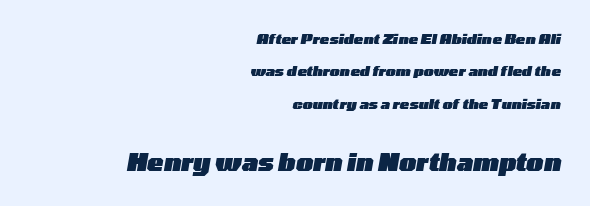
One-word summary of the alignment: right. The block of text is sparse from top to bottom, with ample space between rows. Caption: standard tracking, unaltered. Of the two passages, the one underneath uses the larger point size. On the weight axis this lands at bold, roughly 700.
